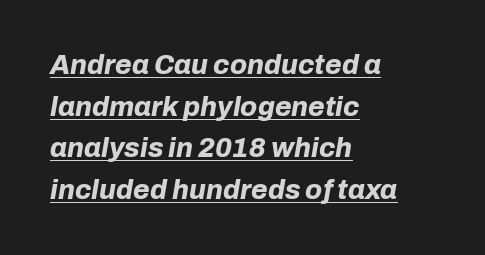
Q: Is the text bold? A: Yes.
Q: Is the text italic (slanted)? A: Yes, it leans right by about 10 degrees.
Q: Is the text underlined? A: Yes.
Q: How is the paragraph aligned? A: Left-aligned.
Q: Is the spacing between letters normal or unusually wide? A: Normal.
Q: Is the spacing between lines tight, normal or loose? A: Normal.
